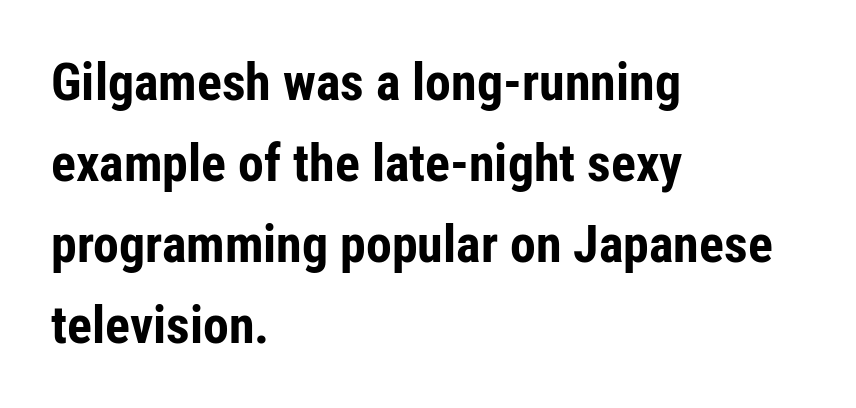
You can tell from the bare stems that sans-serif type was used. The ragged edge is on the right, which tells us the setting is flush left. The letters sit at their default tracking, neither squeezed nor spread. Note the varied advance widths — an 'i' is clearly narrower than an 'm'. Its strokes are broad and dark, the hallmark of bold type. The strip under each line holds only bare page.
